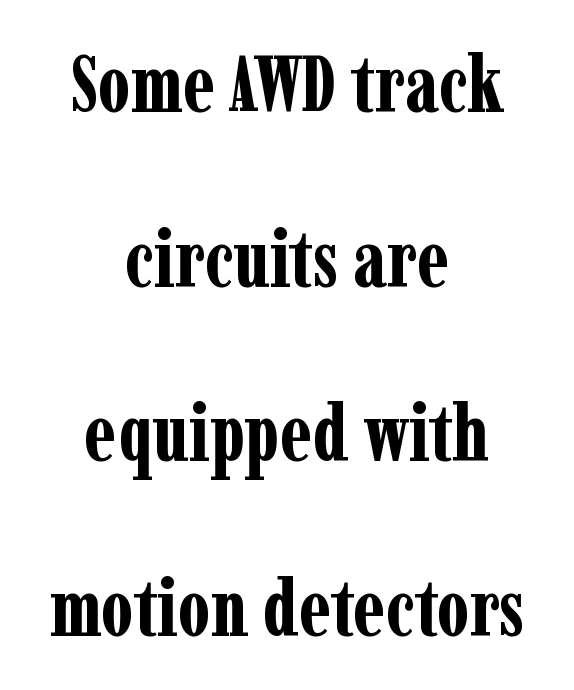
Q: Is the text bold? A: Yes.
Q: Is the text italic (slanted)? A: No, it is upright.
Q: Is the typeface a serif or a sans-serif typeface? A: Serif.
Q: Is the text underlined? A: No.
Q: How is the paragraph aligned? A: Centered.
Q: Is the spacing between letters normal or unusually wide? A: Normal.
Q: Is the spacing between lines tight, normal or loose? A: Loose.
Q: Width (condensed, normal, or wide)? A: Condensed.
Q: Stroke contrast? A: Low.
Q: x-height? A: Medium.
Q: Monospaced? A: No.
